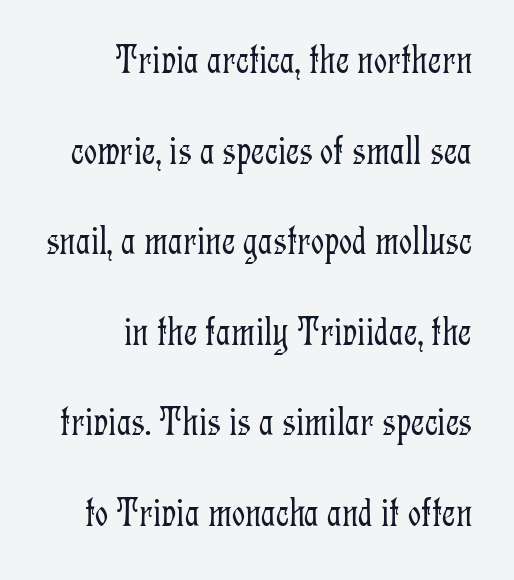
{"serif": "yes", "italic": "no", "bold": "no", "weight": "light", "width": "condensed", "stroke_contrast": "low", "x_height": "medium", "monospaced": "no", "underline": "no", "align": "right", "line_spacing": "loose", "line_spacing_ratio": 2.21, "letter_spacing": "normal", "letter_spacing_em": 0.0, "glyph_px": 41}
